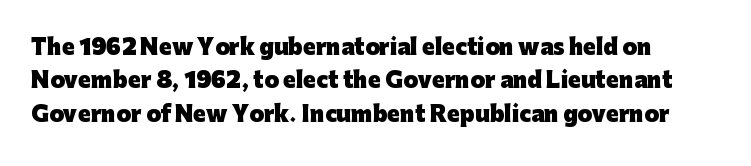
The image shows 21 px bold type, upright; set normal line spacing (1.59x), normal letter spacing, not underlined.
